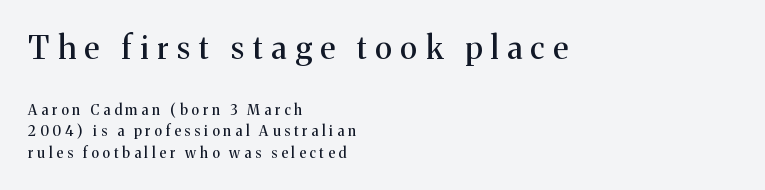
Compare the two chunks: the upper has the greater cap height. The face used here is rendered with a markedly widened letterfit. Has an underline been added? It has not. A roman cut, with each character standing at attention. All the whitespace from short lines collects on the right. Rows of type keep a routine distance in the vertical direction.
